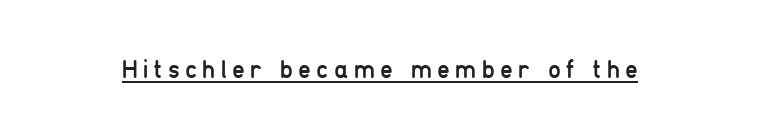
Every word sits above its own underline. The lettering holds an erect, upright posture throughout. Observe the wide spacing: letters keep a clear distance from each other. A light-to-regular cut is what we see here.
